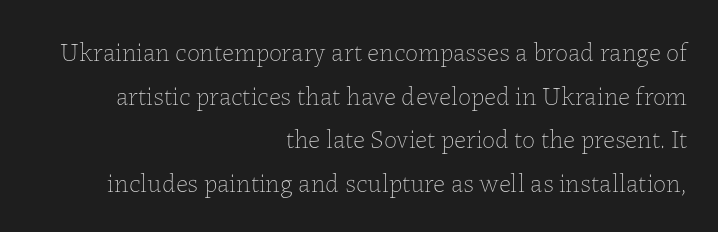
The image shows 26 px text type, upright; set right-aligned, normal line spacing (1.68x), normal letter spacing, not underlined.
